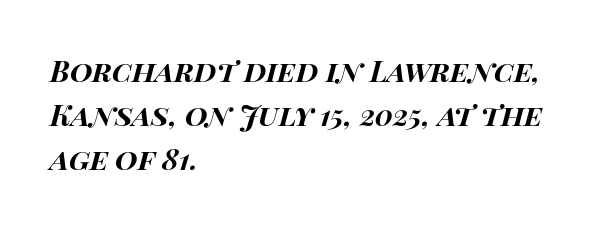
Varying glyph widths throughout — classic text-font behaviour. The foot of each line stays bare and open. Observe the lean: these are italic letterforms. Does the weight exceed regular? Yes, all the way to bold. The paragraph shown leans on its left margin. Notice how descenders clear the ascenders below comfortably — that's standard leading.
